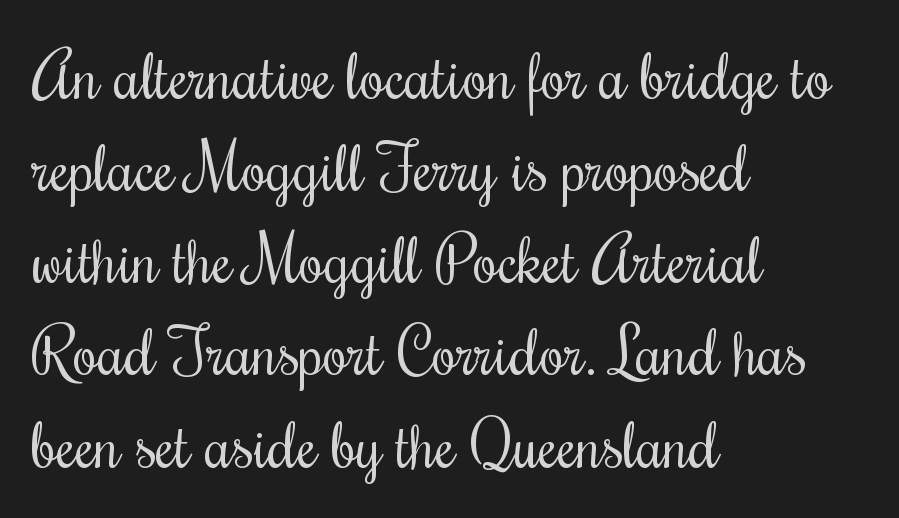
{"serif": "yes", "bold": "no", "weight": "regular", "width": "condensed", "stroke_contrast": "medium", "x_height": "small", "monospaced": "no", "underline": "no", "align": "left", "line_spacing": "normal", "line_spacing_ratio": 1.44, "letter_spacing": "normal", "letter_spacing_em": 0.0, "glyph_px": 64}
